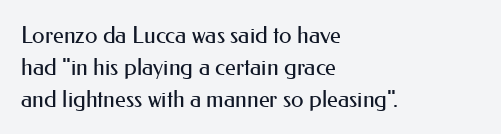
Q: Is the text bold? A: No.
Q: Is the text italic (slanted)? A: No, it is upright.
Q: Is the text underlined? A: No.
Q: How is the paragraph aligned? A: Left-aligned.
Q: Is the spacing between letters normal or unusually wide? A: Normal.
Q: Is the spacing between lines tight, normal or loose? A: Normal.
